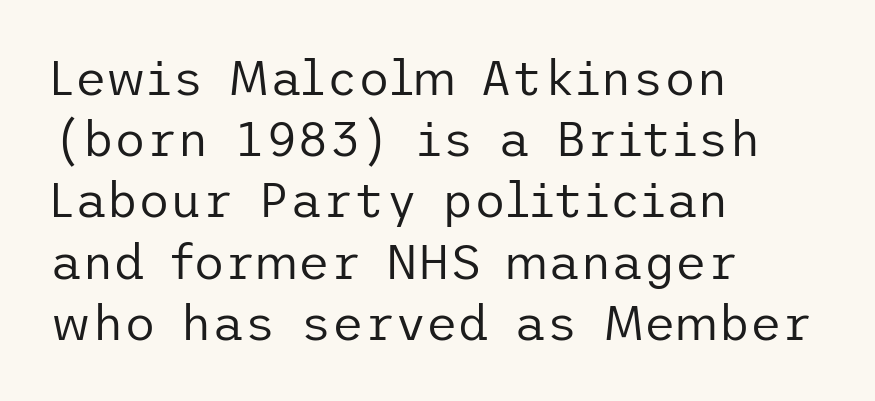
Q: Is the text bold? A: No.
Q: Is the text italic (slanted)? A: No, it is upright.
Q: Is the typeface a serif or a sans-serif typeface? A: Sans-serif.
Q: Is the text underlined? A: No.
Q: How is the paragraph aligned? A: Left-aligned.
Q: Is the spacing between letters normal or unusually wide? A: Normal.
Q: Is the spacing between lines tight, normal or loose? A: Normal.
Q: Width (condensed, normal, or wide)? A: Normal.
Q: Stroke contrast? A: Low.
Q: x-height? A: Medium.
